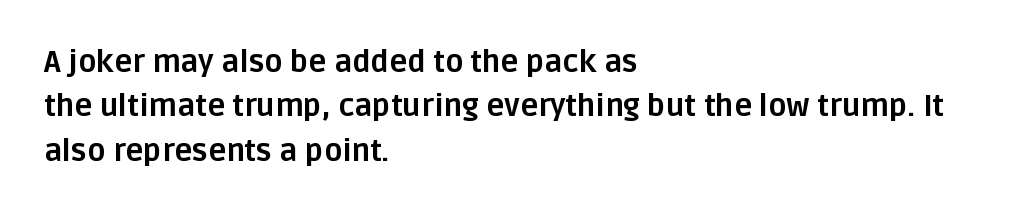
Q: Is the text bold? A: Yes.
Q: Is the text italic (slanted)? A: No, it is upright.
Q: Is the typeface a serif or a sans-serif typeface? A: Sans-serif.
Q: Is the text underlined? A: No.
Q: How is the paragraph aligned? A: Left-aligned.
Q: Is the spacing between letters normal or unusually wide? A: Normal.
Q: Is the spacing between lines tight, normal or loose? A: Normal.
Q: Width (condensed, normal, or wide)? A: Normal.
Q: Stroke contrast? A: Low.
Q: x-height? A: Large.
Q: Monospaced? A: No.
